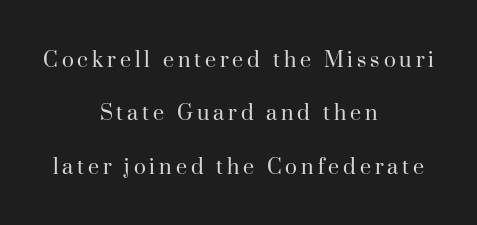
{"italic": "no", "bold": "no", "underline": "no", "align": "center", "line_spacing": "loose", "line_spacing_ratio": 2.14, "glyph_px": 25}
